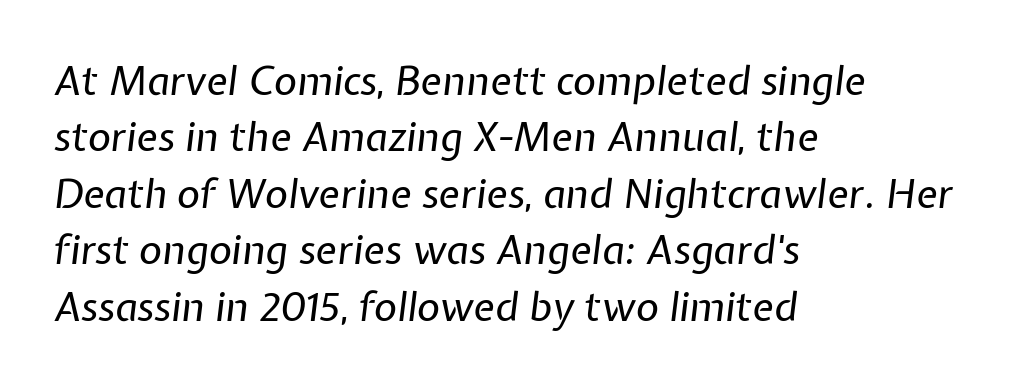
{"italic": "yes", "lean": "right", "slant_degrees": 7, "bold": "no", "weight": "regular", "width": "normal", "stroke_contrast": "low", "x_height": "medium", "monospaced": "no", "underline": "no", "align": "left", "line_spacing": "normal", "line_spacing_ratio": 1.41, "letter_spacing": "normal", "letter_spacing_em": 0.0, "glyph_px": 40}
